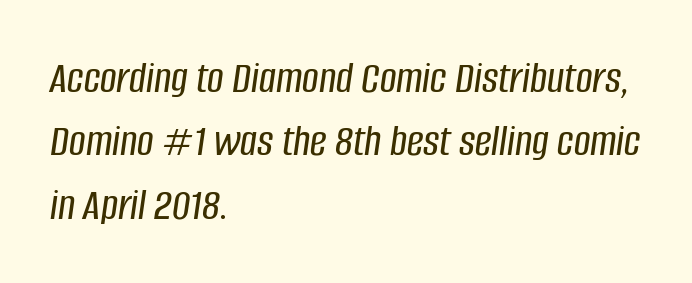
Q: Is the text italic (slanted)? A: Yes, it leans right by about 8 degrees.
Q: Is the text underlined? A: No.
Q: How is the paragraph aligned? A: Left-aligned.
Q: Is the spacing between letters normal or unusually wide? A: Normal.
Q: Is the spacing between lines tight, normal or loose? A: Normal.
Q: Width (condensed, normal, or wide)? A: Condensed.
Q: Stroke contrast? A: Low.
Q: x-height? A: Large.
Q: Monospaced? A: No.
